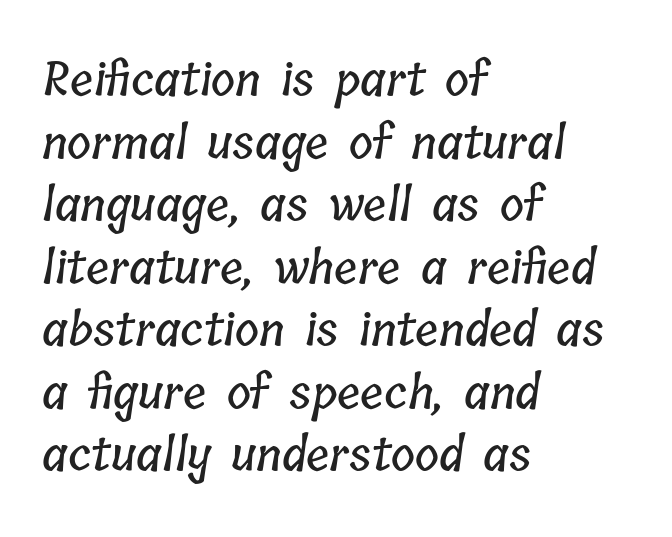
{"width": "condensed", "stroke_contrast": "low", "x_height": "medium", "monospaced": "no", "underline": "no", "align": "left", "line_spacing": "normal", "line_spacing_ratio": 1.36, "letter_spacing": "normal", "letter_spacing_em": 0.0, "glyph_px": 46}
